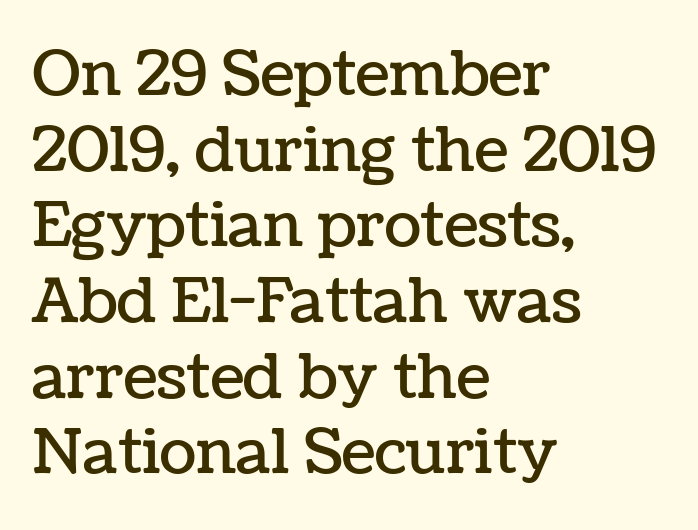
The image shows 61 px text type, upright; set left-aligned, line spacing 1.24x, normal letter spacing, not underlined; low stroke contrast and a medium x-height.
